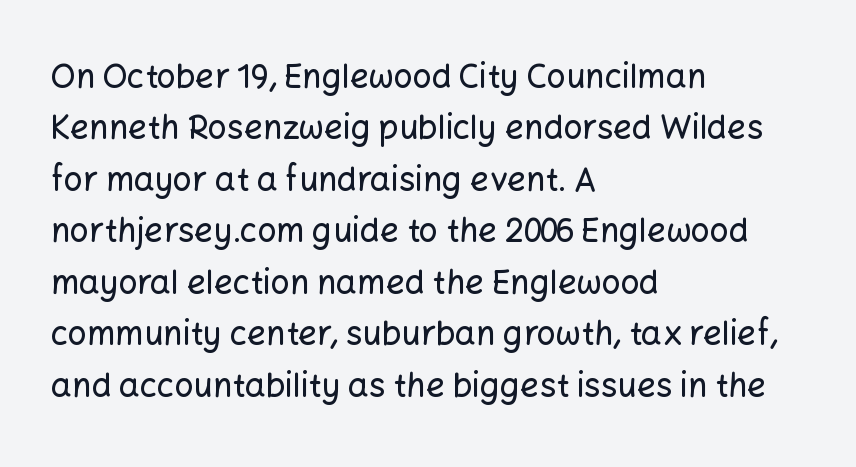
Q: Is the text italic (slanted)? A: No, it is upright.
Q: Is the typeface a serif or a sans-serif typeface? A: Sans-serif.
Q: Is the text underlined? A: No.
Q: How is the paragraph aligned? A: Left-aligned.
Q: Is the spacing between letters normal or unusually wide? A: Normal.
Q: Is the spacing between lines tight, normal or loose? A: Normal.
Q: Width (condensed, normal, or wide)? A: Normal.
Q: Stroke contrast? A: Low.
Q: x-height? A: Medium.
Q: Monospaced? A: No.
